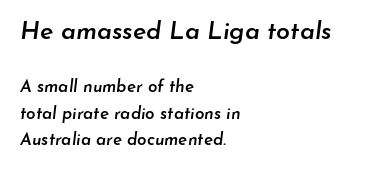
Q: Is the text bold? A: Semi-bold.
Q: Is the text italic (slanted)? A: Yes, it leans right by about 7 degrees.
Q: Is the text underlined? A: No.
Q: How is the paragraph aligned? A: Left-aligned.
Q: Is the spacing between letters normal or unusually wide? A: Normal.
Q: Is the spacing between lines tight, normal or loose? A: Normal.
Q: Which block of text is set in a larger size, the first (top) or the second (bottom)? A: The first (top) one.
